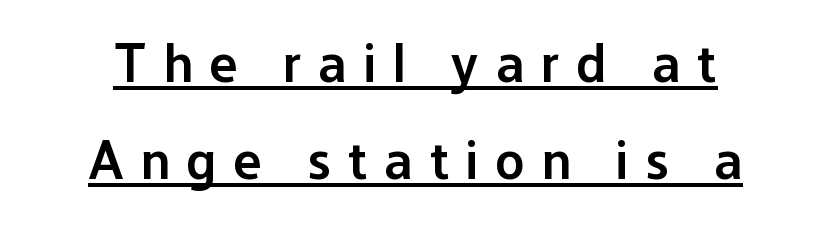
The image shows 54 px semibold sans-serif type, upright; set line spacing 1.79x, unusually wide letter spacing (+0.31 em), underlined; low stroke contrast and a medium x-height.
